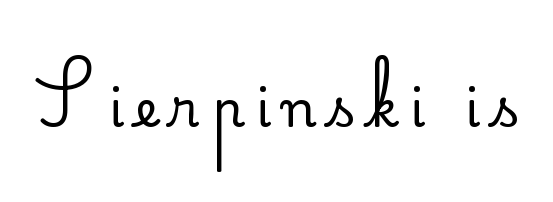
The image shows 50 px regular-weight sans-serif type, upright; set unusually wide letter spacing (+0.25 em), not underlined; low stroke contrast and a small x-height.
